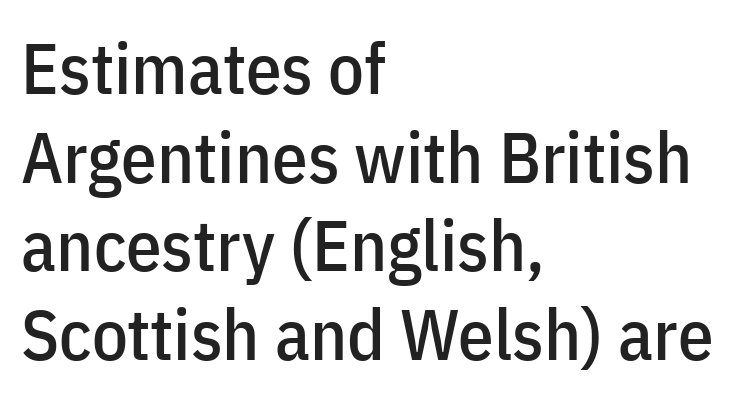
{"serif": "no", "italic": "no", "width": "condensed", "stroke_contrast": "low", "x_height": "medium", "monospaced": "no", "underline": "no", "align": "left", "line_spacing": "normal", "line_spacing_ratio": 1.25, "letter_spacing": "normal", "letter_spacing_em": 0.0, "glyph_px": 71}
